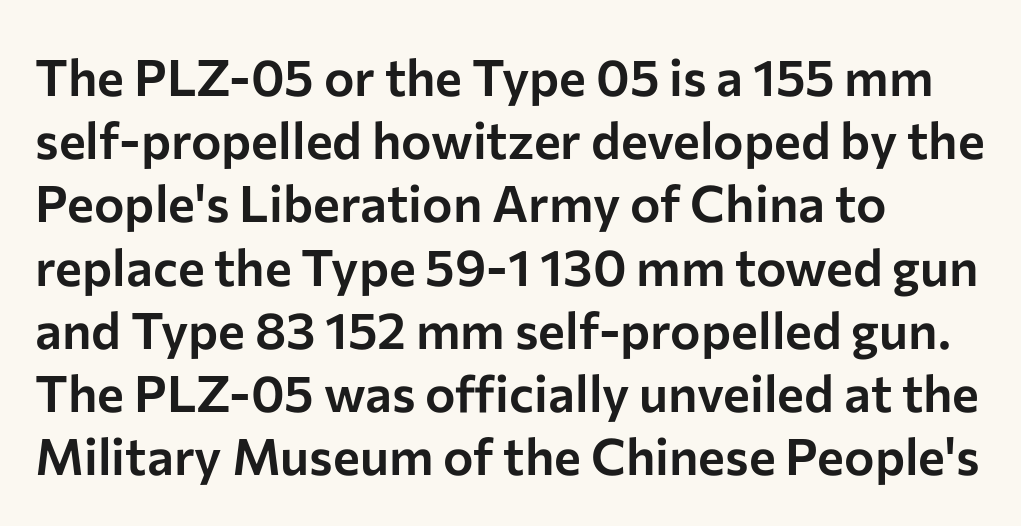
Words appear dense and cohesive because spacing is normal. Descenders hang freely into open space. The characters display no serif detailing; their extremities are plain. Teacher's note: observe the even left margin — that is flush-left alignment.
